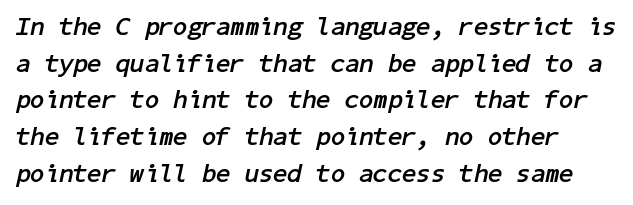
{"italic": "yes", "lean": "right", "slant_degrees": 11, "bold": "yes", "underline": "no", "line_spacing": "normal", "line_spacing_ratio": 1.41, "letter_spacing": "normal", "letter_spacing_em": 0.0, "glyph_px": 26}
